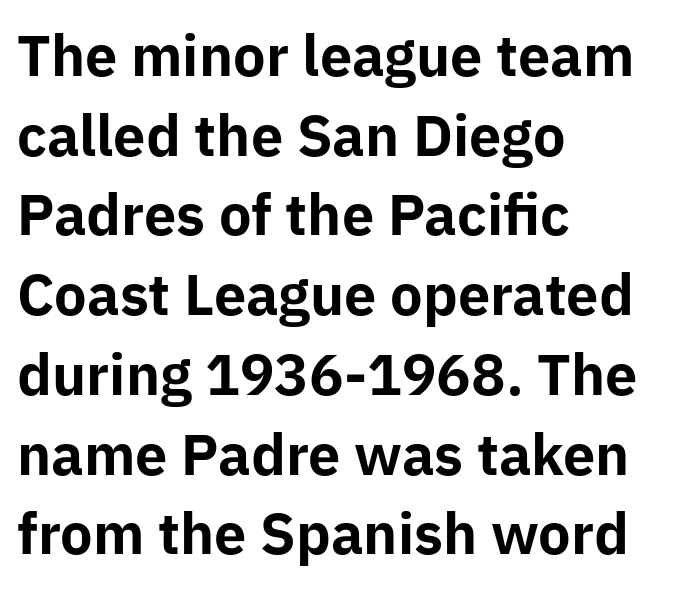
The image shows 55 px bold sans-serif type, upright; set left-aligned, normal line spacing (1.45x), normal letter spacing, not underlined; low stroke contrast and a medium x-height.
